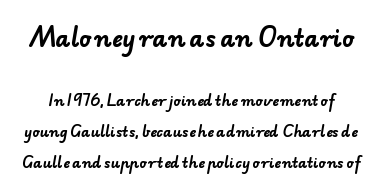
The image shows 23 px bold type; set loose line spacing (2.23x), normal letter spacing, not underlined; the first (top) block is 1.64x larger.
